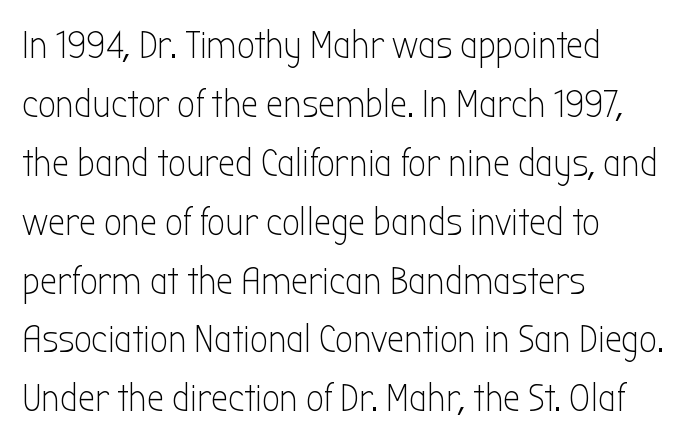
Q: Is the text bold? A: No.
Q: Is the text italic (slanted)? A: No, it is upright.
Q: Is the typeface a serif or a sans-serif typeface? A: Sans-serif.
Q: Is the text underlined? A: No.
Q: How is the paragraph aligned? A: Left-aligned.
Q: Is the spacing between letters normal or unusually wide? A: Normal.
Q: Is the spacing between lines tight, normal or loose? A: Normal.
Q: Width (condensed, normal, or wide)? A: Condensed.
Q: Stroke contrast? A: Low.
Q: x-height? A: Medium.
Q: Monospaced? A: No.
